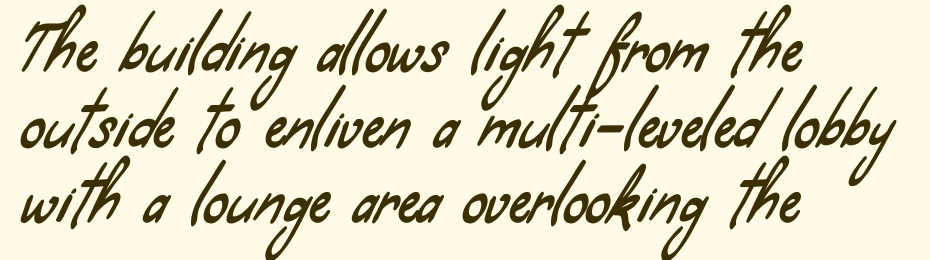
The image shows 60 px condensed sans-serif type; set left-aligned, normal line spacing (1.26x), normal letter spacing, not underlined; low stroke contrast and a small x-height.
